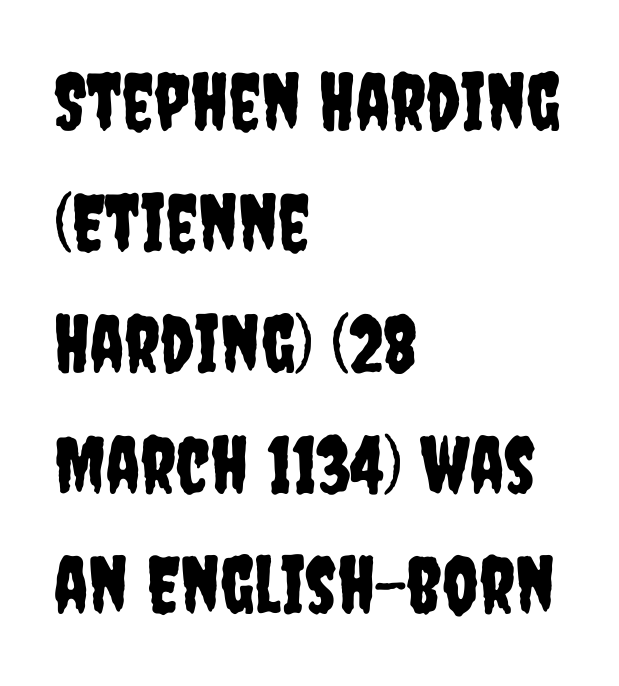
Examine the stroke ends and you'll find no serifs. Characters remain perfectly vertical along every line. The passage is arranged the way most books set body copy — flush left. Each word holds together tightly as a unit, with standard inter-letter gaps.
